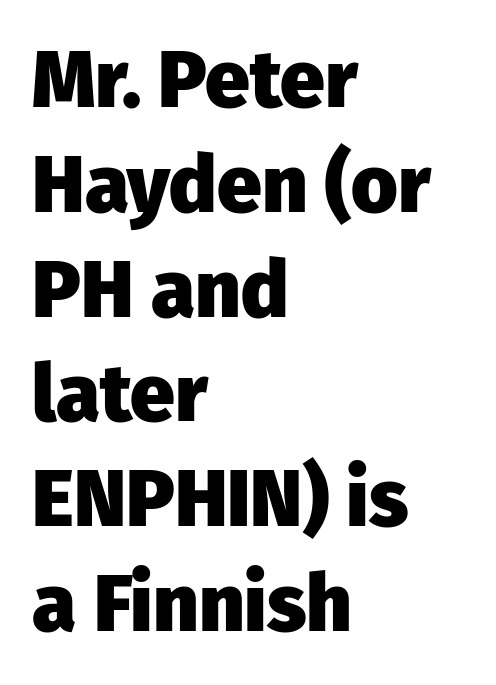
The image shows 80 px heavy sans-serif type, upright; set left-aligned, normal line spacing (1.31x), normal letter spacing, not underlined; low stroke contrast and a medium x-height.
